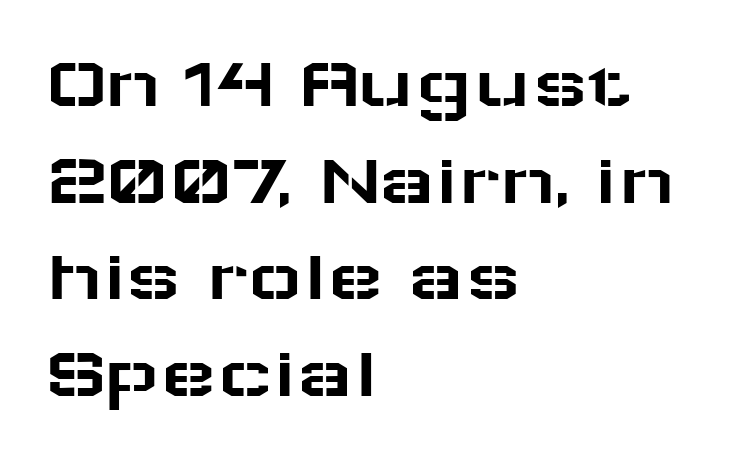
{"serif": "no", "italic": "no", "width": "wide", "stroke_contrast": "low", "x_height": "medium", "monospaced": "no", "underline": "no", "align": "left", "line_spacing": "normal", "line_spacing_ratio": 1.29, "letter_spacing": "normal", "letter_spacing_em": 0.0, "glyph_px": 75}
